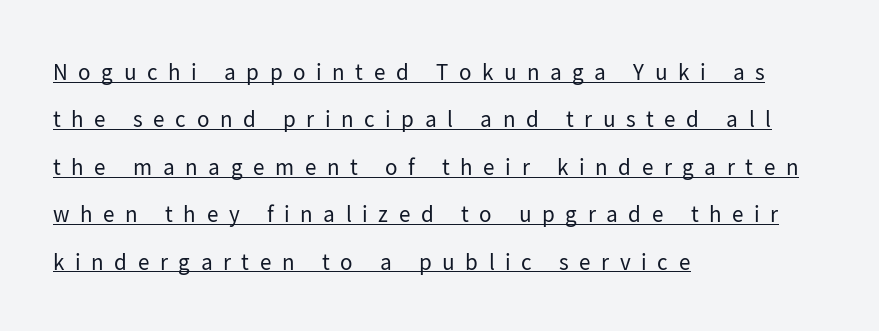
{"italic": "no", "bold": "no", "underline": "yes", "align": "left", "line_spacing": "loose", "line_spacing_ratio": 2.06, "letter_spacing": "wide", "letter_spacing_em": 0.46, "glyph_px": 23}
